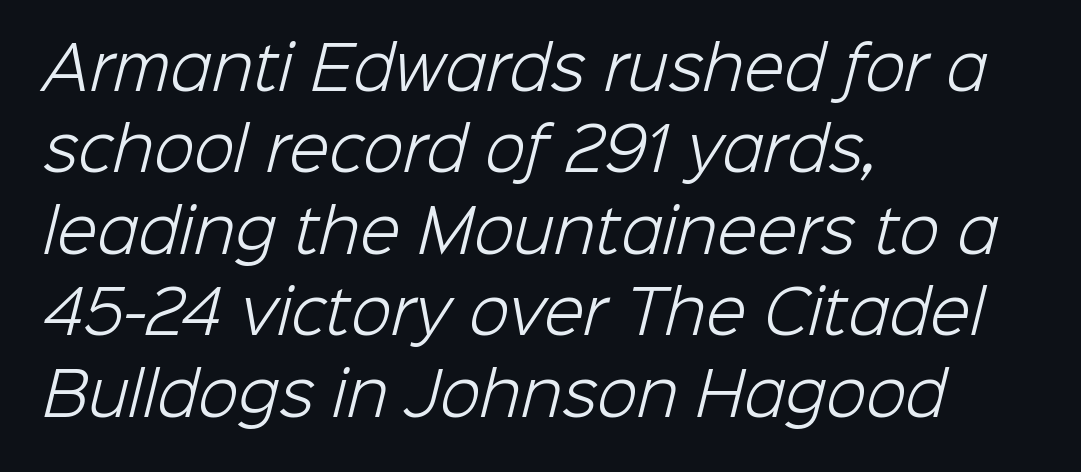
{"serif": "no", "bold": "no", "weight": "light", "width": "normal", "stroke_contrast": "low", "x_height": "medium", "monospaced": "no", "underline": "no", "align": "left", "line_spacing": "normal", "line_spacing_ratio": 1.38, "letter_spacing": "normal", "letter_spacing_em": 0.0, "glyph_px": 59}
